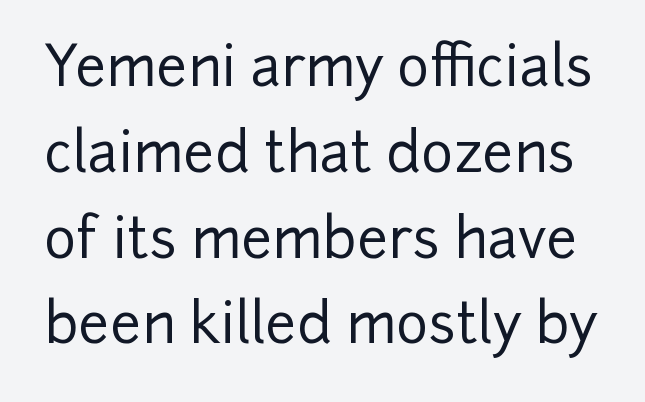
Think of a printed novel: that variable character pitch is what you see here. What kind of face is this? One without serifs — a sans. Posture: straight, roman, zero tilt. Anything drawn beneath the words? Only blank space. Tracking value appears to be zero — textbook default spacing. Vertically, the passage feels balanced, rows spaced as you'd expect.
